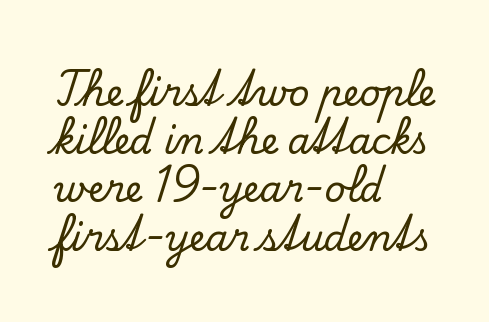
The glyphs are unaccompanied by any horizontal stroke below them. Horizontally, the lines are justified to the leading edge only. Words appear dense and cohesive because spacing is normal. Serifs: yes, visible at the terminals of the letterforms. Vertically, the passage feels balanced, rows spaced as you'd expect.
